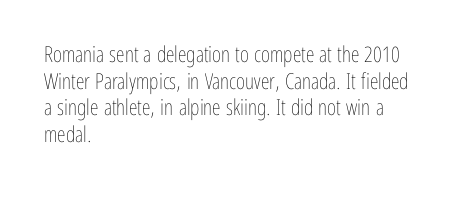
The image shows 22 px text type, upright; set left-aligned, line spacing 1.21x, normal letter spacing, not underlined.
